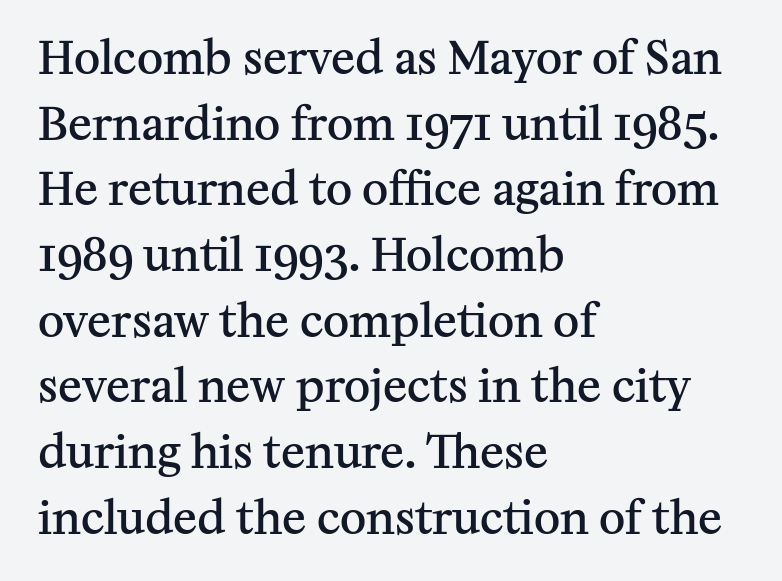
The image shows 45 px semibold serif type, upright; set left-aligned, normal line spacing (1.46x), normal letter spacing, not underlined; medium stroke contrast and a medium x-height.
